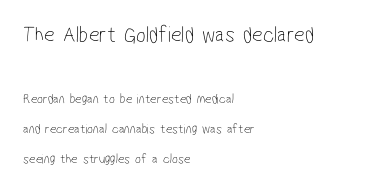
Loosely led — the rows are spread out. Letters rest on an invisible, unmarked baseline. Ink coverage per letter is moderate at most. Students, note that the glyphs here touch the page at normal intervals. Which chunk is bigger? The first one — the top block dwarfs the bottom.
